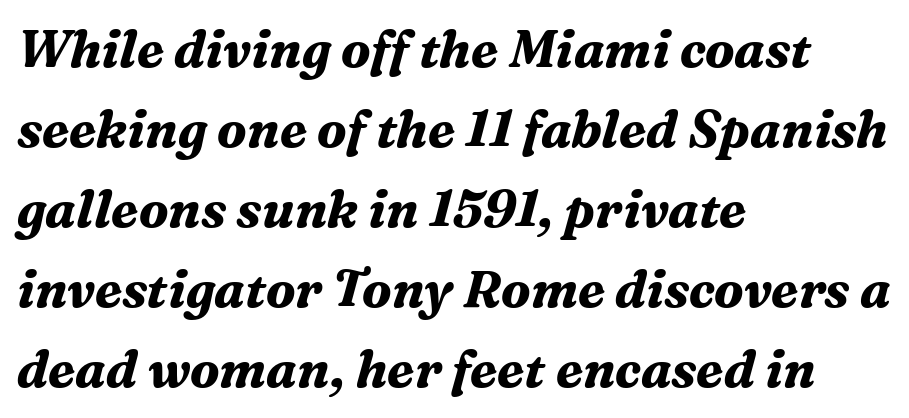
The image shows 51 px bold serif type, italic (leaning right); set left-aligned, normal line spacing (1.57x), normal letter spacing, not underlined; medium stroke contrast and a medium x-height.
